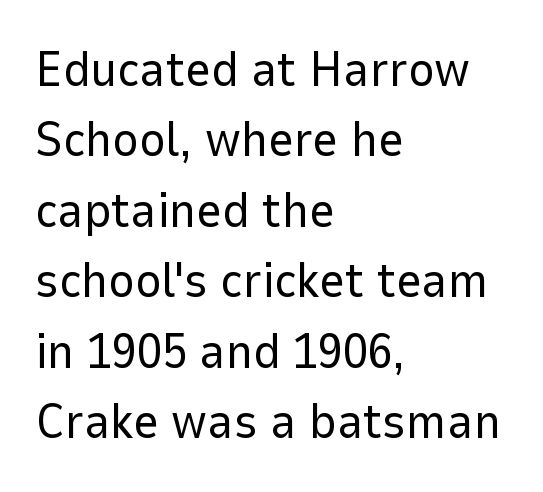
Leftover space on each line is placed entirely after the last word. These glyphs show unthickened strokes, regular width or finer. Nope, not italic — everything's standing straight. The text was rendered using a sans face with plain stroke endings. Between one letter and the next there's only the usual sliver of space. Has an underline been added? It has not.
